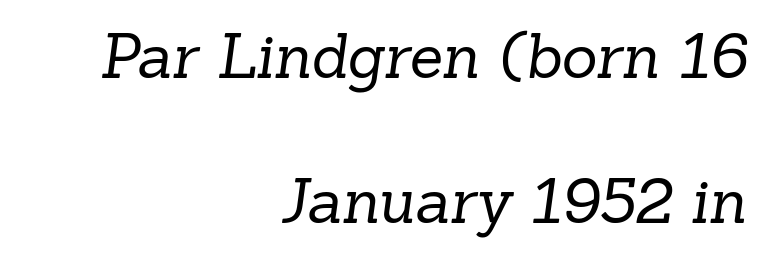
Q: Is the text bold? A: No.
Q: Is the typeface a serif or a sans-serif typeface? A: Serif.
Q: Is the text underlined? A: No.
Q: How is the paragraph aligned? A: Right-aligned.
Q: Is the spacing between letters normal or unusually wide? A: Normal.
Q: Is the spacing between lines tight, normal or loose? A: Loose.
Q: Width (condensed, normal, or wide)? A: Normal.
Q: Stroke contrast? A: Low.
Q: x-height? A: Medium.
Q: Monospaced? A: No.
